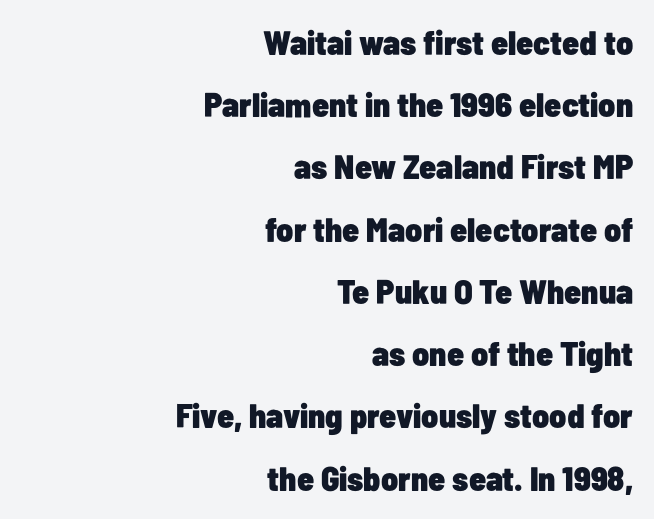
{"serif": "no", "italic": "no", "bold": "yes", "weight": "heavy", "width": "condensed", "stroke_contrast": "low", "x_height": "medium", "monospaced": "no", "underline": "no", "align": "right", "line_spacing_ratio": 1.83, "letter_spacing": "normal", "letter_spacing_em": 0.0, "glyph_px": 34}
